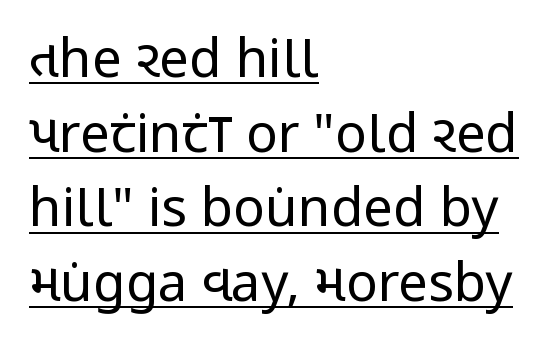
Here the designer chose a conventional face with non-uniform glyph widths. This sample uses a sans-serif face. Italic: no, the glyphs are upright roman. The weight would be labelled regular, book, light, or lighter still. Decoration check: the copy is underlined. Left-aligned paragraph, ragged on the right.
